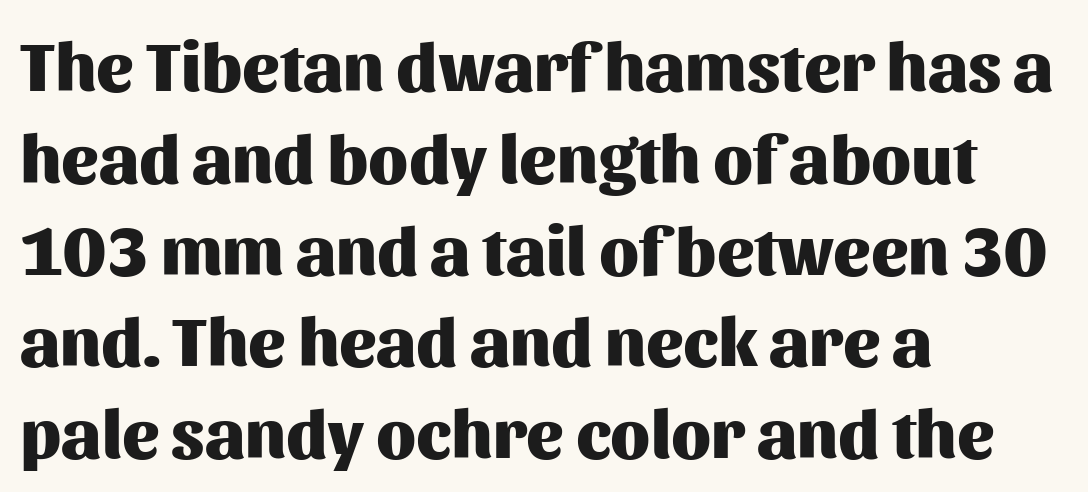
The passage shown is emphatically bold. A typesetter would call this proportional, since set widths differ per character. If you drew a ruler down the left edge, every line would touch it. A typesetter would mark this as roman, not italic. To sum up the face: it is a sans, with no serifs. Words appear dense and cohesive because spacing is normal.
